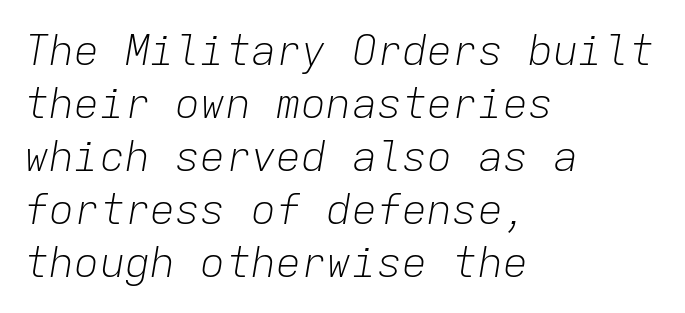
The image shows 42 px light type, italic (leaning right), monospaced; set left-aligned, normal line spacing (1.26x), normal letter spacing, not underlined; low stroke contrast and a medium x-height.
